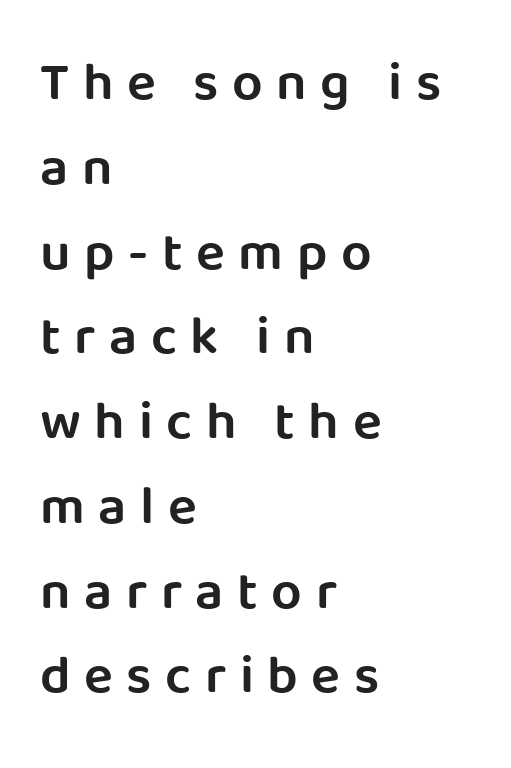
The image shows 54 px semibold sans-serif type, upright; set left-aligned, normal line spacing (1.57x), unusually wide letter spacing (+0.25 em), not underlined; low stroke contrast and a large x-height.
